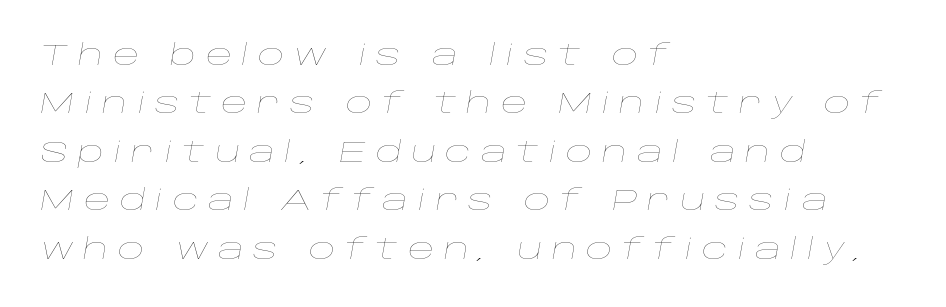
Q: Is the text bold? A: No.
Q: Is the text italic (slanted)? A: Yes, it leans right by about 10 degrees.
Q: Is the text underlined? A: No.
Q: How is the paragraph aligned? A: Left-aligned.
Q: Is the spacing between letters normal or unusually wide? A: Unusually wide.
Q: Is the spacing between lines tight, normal or loose? A: Normal.
Q: Width (condensed, normal, or wide)? A: Wide.
Q: Stroke contrast? A: Low.
Q: x-height? A: Large.
Q: Monospaced? A: No.
